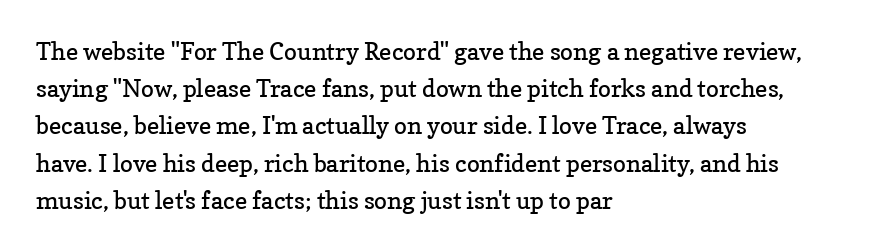
Q: Is the text bold? A: No.
Q: Is the text italic (slanted)? A: No, it is upright.
Q: Is the text underlined? A: No.
Q: How is the paragraph aligned? A: Left-aligned.
Q: Is the spacing between letters normal or unusually wide? A: Normal.
Q: Is the spacing between lines tight, normal or loose? A: Normal.
